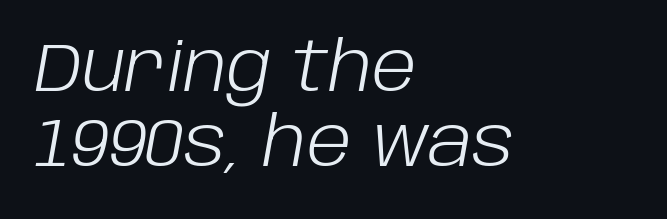
The space beneath each line is pristine and unruled. The ragged edge is on the right, which tells us the setting is flush left. Letter spacing: default. Reading down the column, the eye jumps only a short way to each next line.
